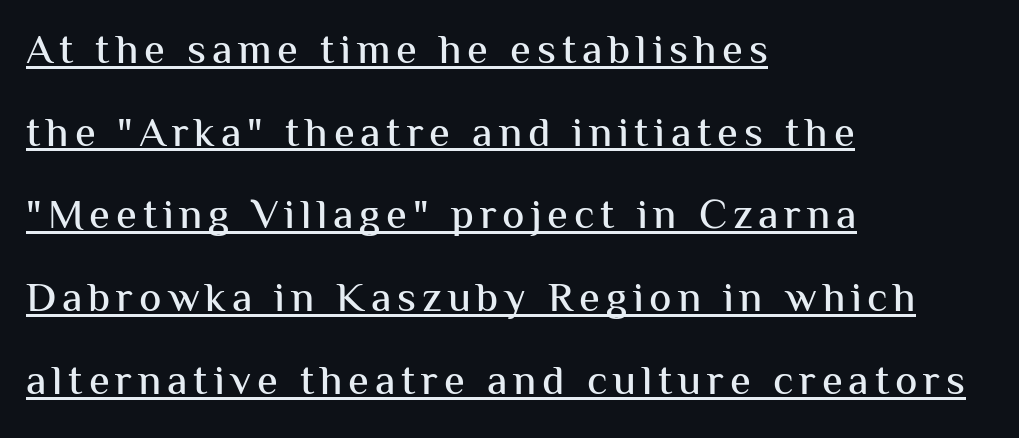
The image shows 42 px sans-serif type, upright; set left-aligned, loose line spacing (1.97x), underlined; medium stroke contrast and a medium x-height.
